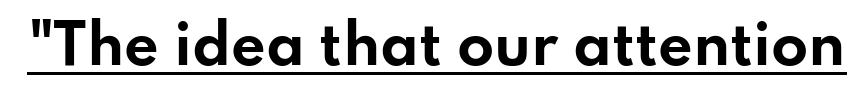
Q: Is the text bold? A: Yes.
Q: Is the text italic (slanted)? A: No, it is upright.
Q: Is the typeface a serif or a sans-serif typeface? A: Sans-serif.
Q: Is the text underlined? A: Yes.
Q: Is the spacing between letters normal or unusually wide? A: Normal.
Q: Width (condensed, normal, or wide)? A: Wide.
Q: Stroke contrast? A: Low.
Q: x-height? A: Small.
Q: Monospaced? A: No.
